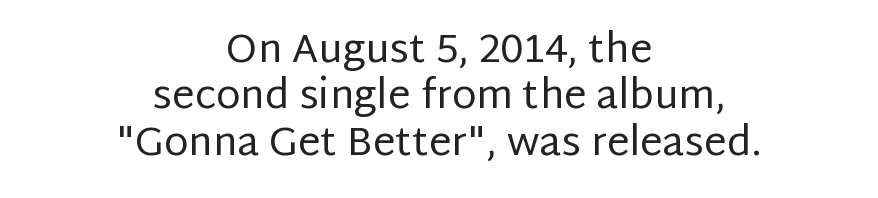
Look at the tracking — it's just the regular setting, nothing added. The zone under the glyphs is completely vacant. No extra ink here — the face is not bold. These lines are rendered in a variable-pitch font. Observe the absence of serifs on each vertical stroke in this sample.
